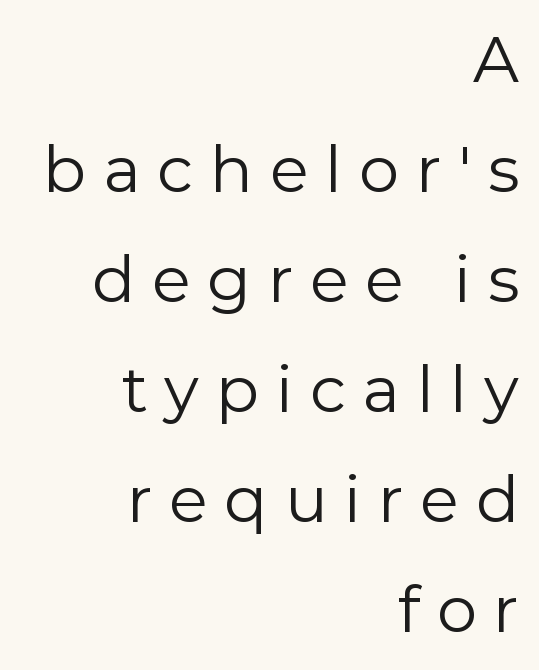
Between one letter and the next there's a generous, obvious gap. The lines in this sample share a right terminus and differ only in where they begin. The typography opts for an upright posture over an oblique one. The face looks like a standard text weight, possibly lighter. The face used here is a sans, in the tradition of grotesques and geometrics. Varying glyph widths throughout — classic text-font behaviour.
